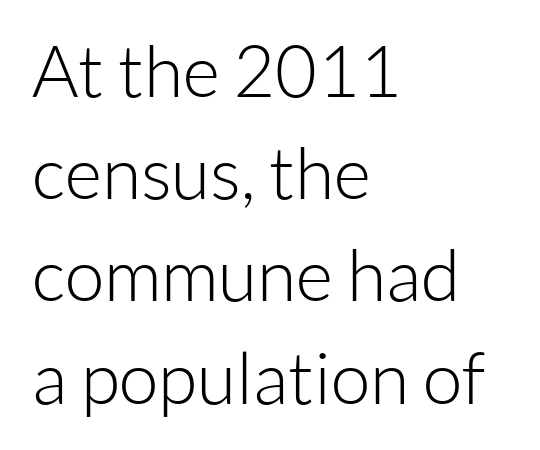
Q: Is the text bold? A: No.
Q: Is the text italic (slanted)? A: No, it is upright.
Q: Is the typeface a serif or a sans-serif typeface? A: Sans-serif.
Q: Is the text underlined? A: No.
Q: How is the paragraph aligned? A: Left-aligned.
Q: Is the spacing between letters normal or unusually wide? A: Normal.
Q: Is the spacing between lines tight, normal or loose? A: Normal.
Q: Width (condensed, normal, or wide)? A: Normal.
Q: Stroke contrast? A: Low.
Q: x-height? A: Medium.
Q: Monospaced? A: No.
